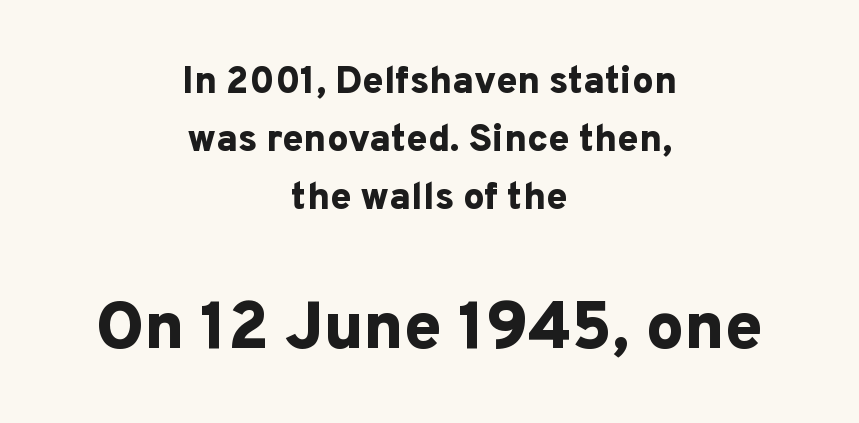
The image shows 67 px bold sans-serif type, upright; set centered, normal line spacing (1.52x), normal letter spacing, not underlined; the second (bottom) block is 1.76x larger; low stroke contrast and a medium x-height.
